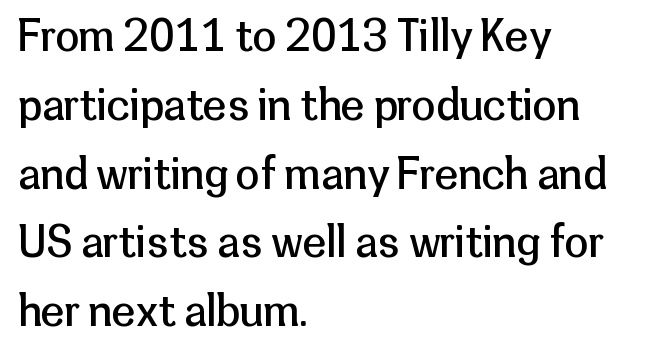
{"serif": "no", "italic": "no", "bold": "no", "weight": "regular", "width": "normal", "stroke_contrast": "low", "x_height": "medium", "monospaced": "no", "underline": "no", "align": "left", "line_spacing": "normal", "line_spacing_ratio": 1.6, "letter_spacing": "normal", "letter_spacing_em": 0.0, "glyph_px": 43}
